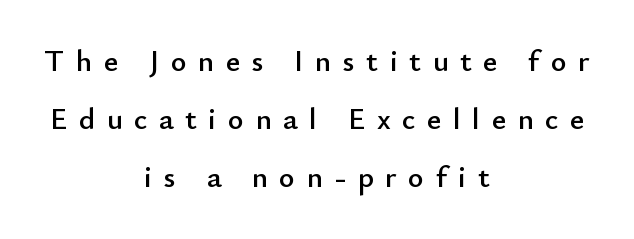
The image shows 30 px sans-serif type, upright; set centered, loose line spacing (1.93x), unusually wide letter spacing (+0.39 em), not underlined; low stroke contrast and a small x-height.
